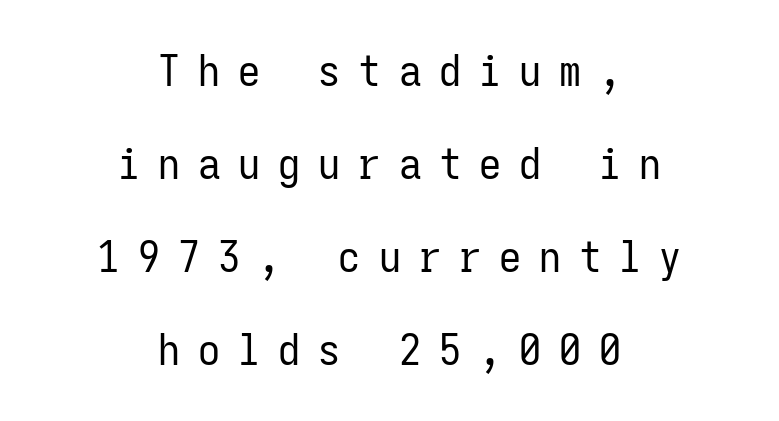
No letter is thick-stroked: the sample isn't bold. Each word looks stretched out because of the extra space between its letters. Every row of glyphs is offset so its center matches the block's center. The axis of the letterforms is exactly vertical. Line spacing here is loose. Looks like terminal output: every glyph gets an equal slot.
